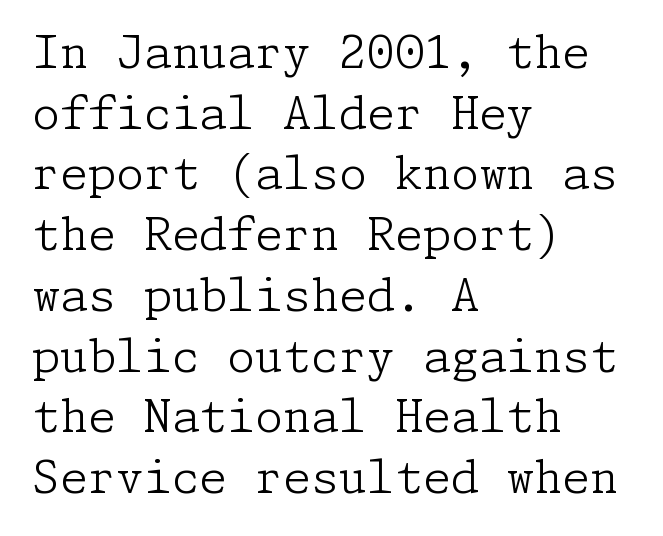
These lines were composed using upright roman letters. The face used here is rendered with its standard letterfit. Weight: in the light-to-regular range. Line beginnings align vertically; line endings do not. Quick note: underline off. This sample keeps an unexceptional amount of space between lines.
